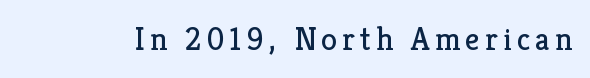
The image shows 32 px regular-weight serif type, upright; set not underlined; low stroke contrast and a medium x-height.
